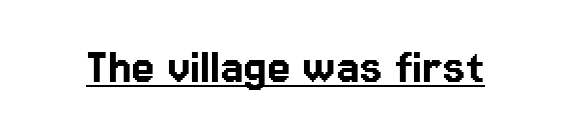
The image shows 53 px sans-serif type, upright; set normal letter spacing, underlined; low stroke contrast and a medium x-height.
